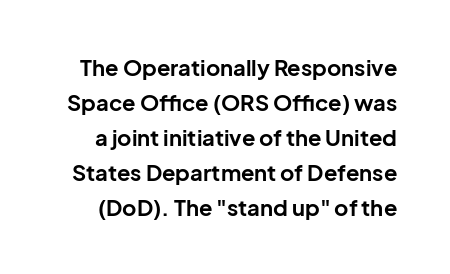
Q: Is the text bold? A: Yes.
Q: Is the text italic (slanted)? A: No, it is upright.
Q: Is the text underlined? A: No.
Q: Is the spacing between letters normal or unusually wide? A: Normal.
Q: Is the spacing between lines tight, normal or loose? A: Normal.
